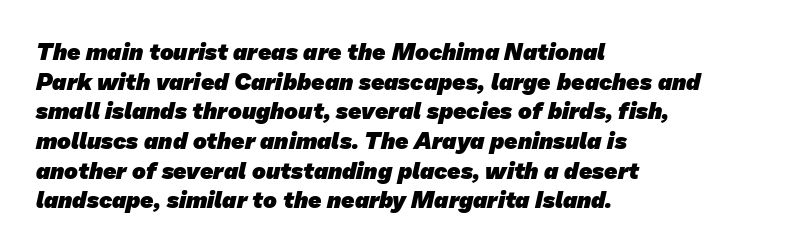
{"bold": "yes", "underline": "no", "align": "left", "line_spacing": "normal", "line_spacing_ratio": 1.29, "letter_spacing": "normal", "letter_spacing_em": 0.0, "glyph_px": 23}
